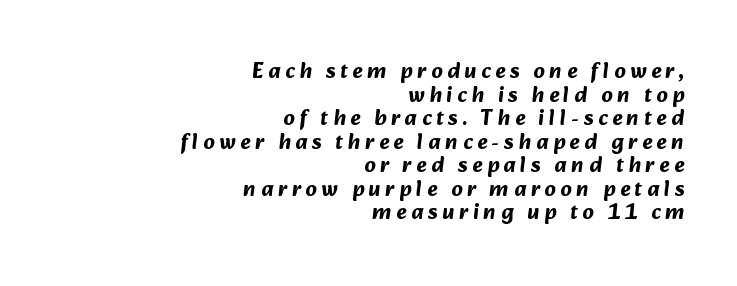
Q: Is the text bold? A: Yes.
Q: Is the text underlined? A: No.
Q: How is the paragraph aligned? A: Right-aligned.
Q: Is the spacing between letters normal or unusually wide? A: Unusually wide.
Q: Is the spacing between lines tight, normal or loose? A: Tight.
